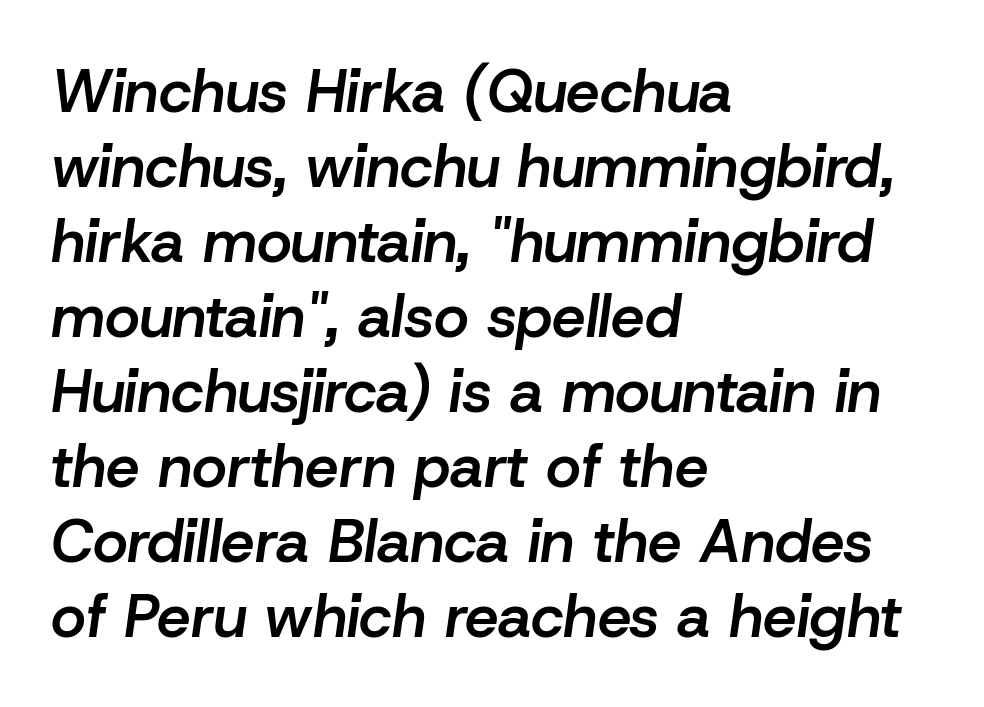
{"italic": "yes", "lean": "right", "slant_degrees": 8, "bold": "semi", "weight": "semibold", "width": "normal", "stroke_contrast": "low", "x_height": "medium", "monospaced": "no", "underline": "no", "align": "left", "line_spacing": "normal", "line_spacing_ratio": 1.25, "letter_spacing": "normal", "letter_spacing_em": 0.0, "glyph_px": 60}
